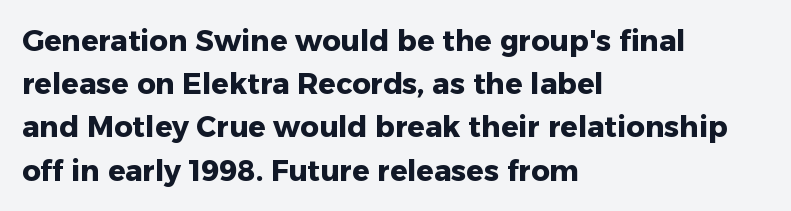
Q: Is the text bold? A: Yes.
Q: Is the text italic (slanted)? A: No, it is upright.
Q: Is the typeface a serif or a sans-serif typeface? A: Sans-serif.
Q: Is the text underlined? A: No.
Q: How is the paragraph aligned? A: Left-aligned.
Q: Is the spacing between letters normal or unusually wide? A: Normal.
Q: Is the spacing between lines tight, normal or loose? A: Normal.
Q: Width (condensed, normal, or wide)? A: Normal.
Q: Stroke contrast? A: Low.
Q: x-height? A: Medium.
Q: Monospaced? A: No.
